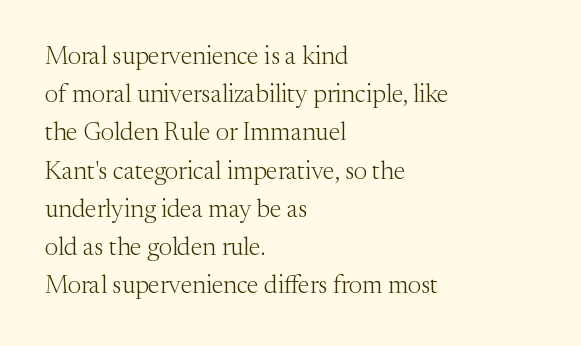
{"italic": "no", "bold": "no", "underline": "no", "align": "left", "line_spacing": "normal", "line_spacing_ratio": 1.53, "letter_spacing": "normal", "letter_spacing_em": 0.0, "glyph_px": 25}
